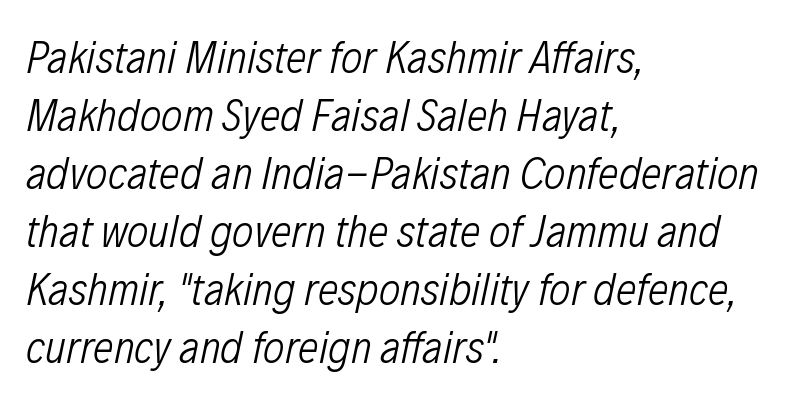
Which margin do the lines hug? The left one — the right edge is uneven. Proportional: the letters do not fall into vertical columns. A quiet, ordinary-to-light weight characterises the typeface. Honestly, there is no underline to notice here at all. The line-height multiplier appears to be the usual default. Italic: yes, the glyphs are oblique.
